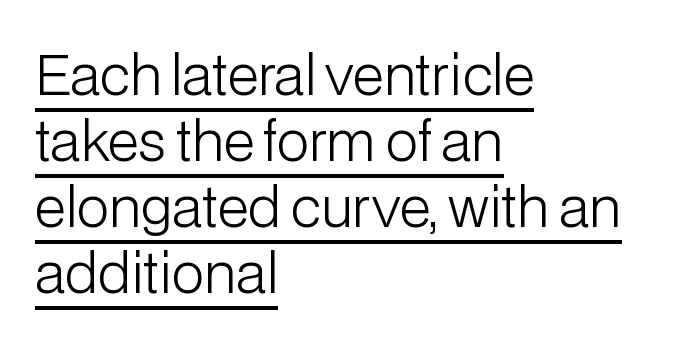
{"serif": "no", "italic": "no", "bold": "no", "weight": "light", "width": "normal", "stroke_contrast": "low", "x_height": "medium", "monospaced": "no", "underline": "yes", "align": "left", "line_spacing_ratio": 1.22, "letter_spacing": "normal", "letter_spacing_em": 0.0, "glyph_px": 54}
